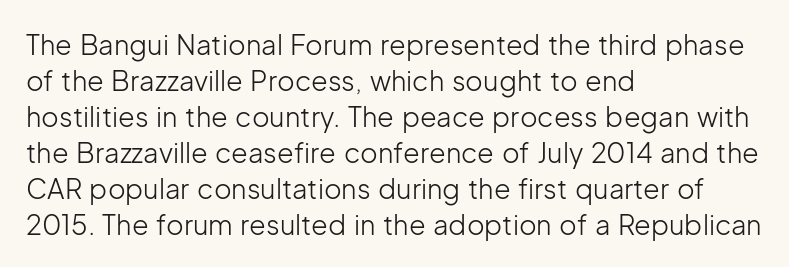
Q: Is the text bold? A: No.
Q: Is the text italic (slanted)? A: No, it is upright.
Q: Is the text underlined? A: No.
Q: How is the paragraph aligned? A: Left-aligned.
Q: Is the spacing between letters normal or unusually wide? A: Normal.
Q: Is the spacing between lines tight, normal or loose? A: Normal.
